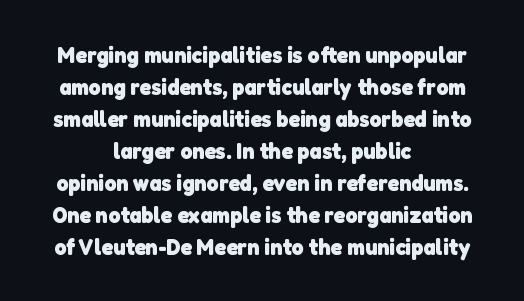
Q: Is the text bold? A: Yes.
Q: Is the text underlined? A: No.
Q: How is the paragraph aligned? A: Centered.
Q: Is the spacing between letters normal or unusually wide? A: Normal.
Q: Is the spacing between lines tight, normal or loose? A: Normal.
